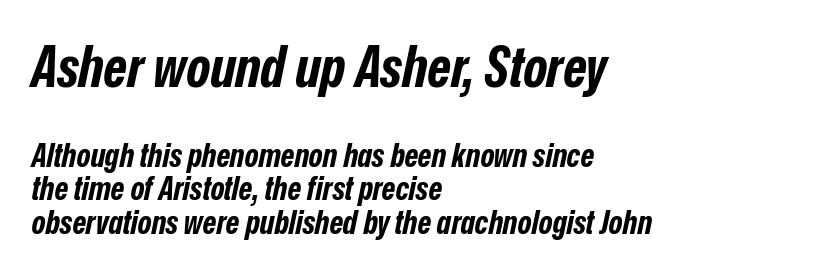
Q: Is the text bold? A: Yes.
Q: Is the text italic (slanted)? A: Yes, it leans right by about 12 degrees.
Q: Is the text underlined? A: No.
Q: How is the paragraph aligned? A: Left-aligned.
Q: Is the spacing between letters normal or unusually wide? A: Normal.
Q: Is the spacing between lines tight, normal or loose? A: Tight.
Q: Which block of text is set in a larger size, the first (top) or the second (bottom)? A: The first (top) one.
Q: Width (condensed, normal, or wide)? A: Condensed.
Q: Stroke contrast? A: Low.
Q: x-height? A: Medium.
Q: Monospaced? A: No.
